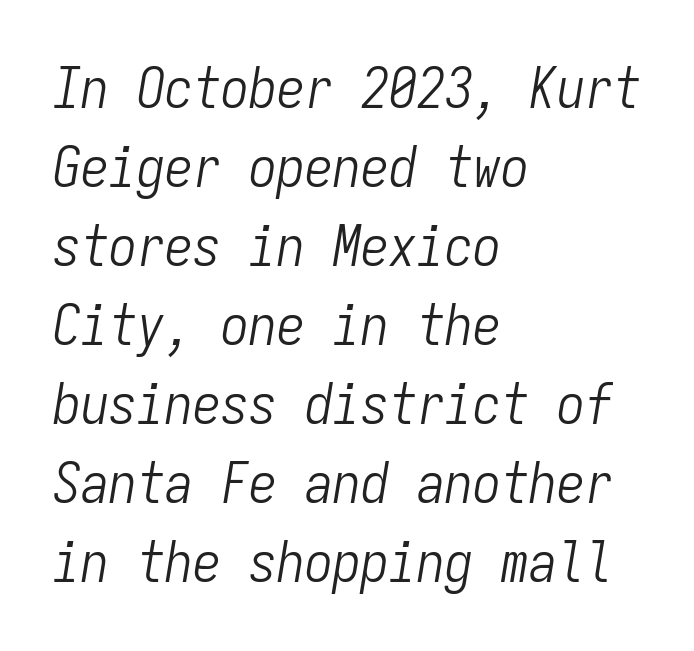
{"italic": "yes", "lean": "right", "slant_degrees": 9, "bold": "no", "weight": "light", "width": "condensed", "stroke_contrast": "low", "x_height": "medium", "monospaced": "yes", "underline": "no", "align": "left", "line_spacing": "normal", "line_spacing_ratio": 1.41, "letter_spacing": "normal", "letter_spacing_em": 0.0, "glyph_px": 56}
